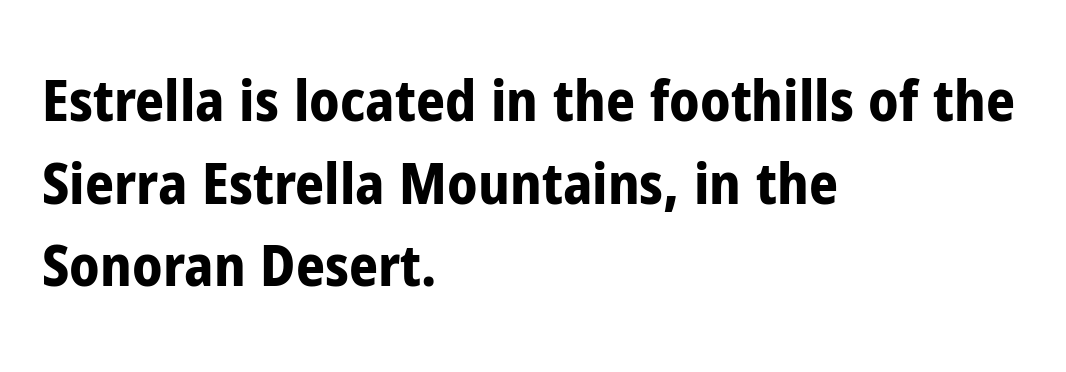
The image shows 57 px bold, condensed sans-serif type, upright; set left-aligned, normal line spacing (1.45x), normal letter spacing, not underlined; low stroke contrast and a medium x-height.
